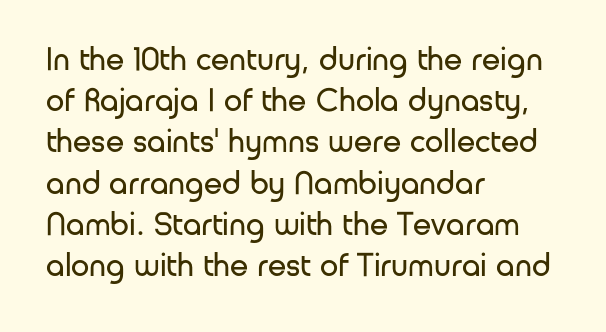
Q: Is the text bold? A: No.
Q: Is the text italic (slanted)? A: No, it is upright.
Q: Is the typeface a serif or a sans-serif typeface? A: Sans-serif.
Q: Is the text underlined? A: No.
Q: How is the paragraph aligned? A: Left-aligned.
Q: Is the spacing between letters normal or unusually wide? A: Normal.
Q: Is the spacing between lines tight, normal or loose? A: Normal.
Q: Width (condensed, normal, or wide)? A: Normal.
Q: Stroke contrast? A: Low.
Q: x-height? A: Medium.
Q: Monospaced? A: No.
